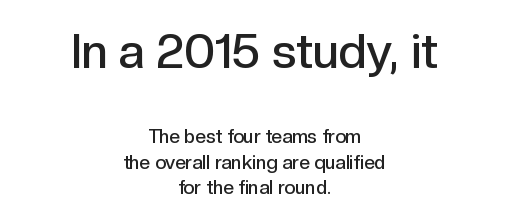
{"serif": "no", "italic": "no", "bold": "semi", "weight": "semibold", "width": "normal", "x_height": "medium", "monospaced": "no", "underline": "no", "align": "center", "line_spacing": "normal", "line_spacing_ratio": 1.33, "letter_spacing": "normal", "letter_spacing_em": 0.0, "larger_block": "first", "size_ratio": 2.53, "glyph_px": 48}
